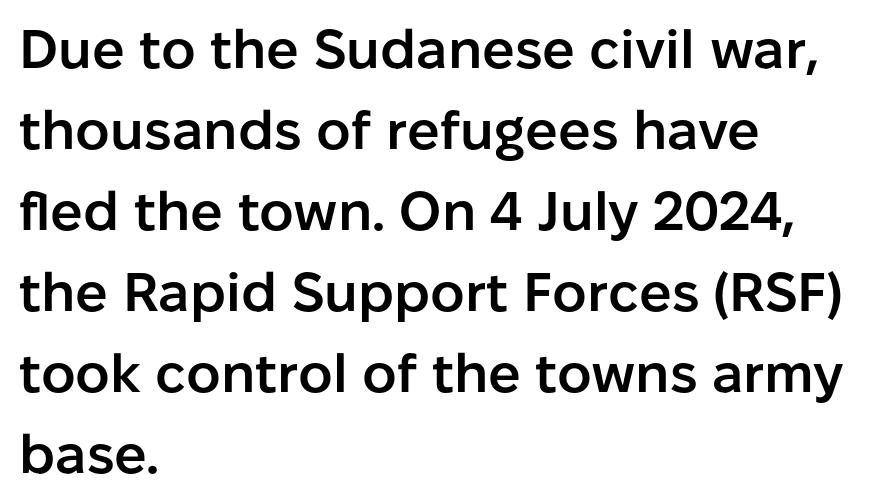
{"serif": "no", "italic": "no", "bold": "semi", "weight": "semibold", "width": "normal", "stroke_contrast": "low", "x_height": "medium", "monospaced": "no", "underline": "no", "align": "left", "line_spacing": "normal", "line_spacing_ratio": 1.5, "letter_spacing": "normal", "letter_spacing_em": 0.0, "glyph_px": 54}
